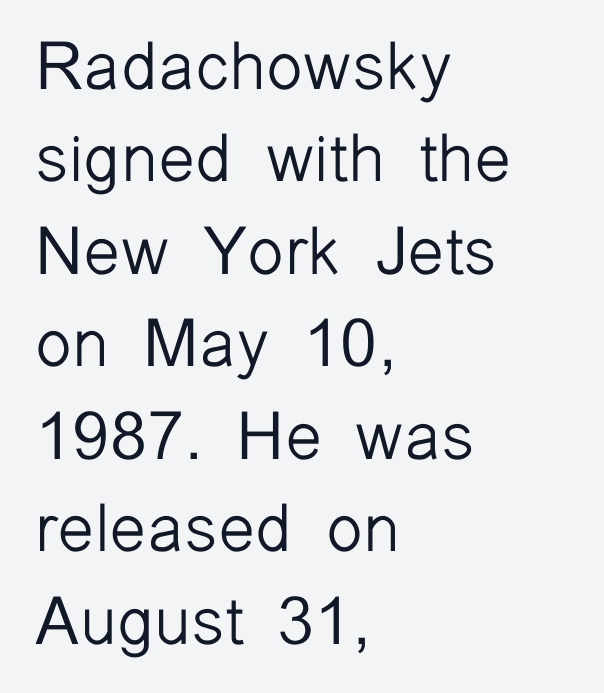
Q: Is the text bold? A: No.
Q: Is the text italic (slanted)? A: No, it is upright.
Q: Is the typeface a serif or a sans-serif typeface? A: Sans-serif.
Q: Is the text underlined? A: No.
Q: How is the paragraph aligned? A: Left-aligned.
Q: Is the spacing between letters normal or unusually wide? A: Normal.
Q: Is the spacing between lines tight, normal or loose? A: Normal.
Q: Width (condensed, normal, or wide)? A: Normal.
Q: Stroke contrast? A: Low.
Q: x-height? A: Medium.
Q: Monospaced? A: No.
